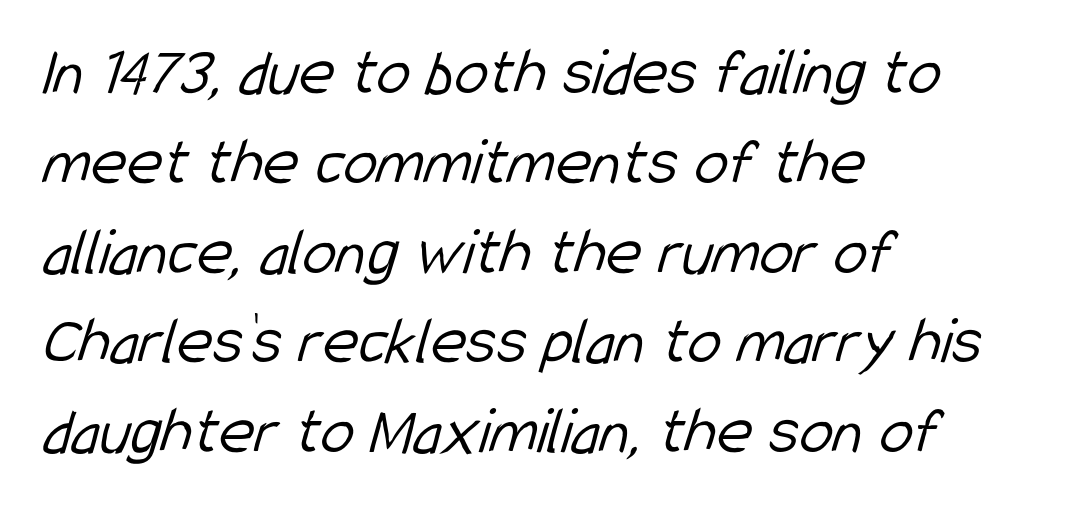
The image shows 68 px light, condensed sans-serif type; set left-aligned, normal line spacing (1.32x), normal letter spacing, not underlined; low stroke contrast and a medium x-height.
